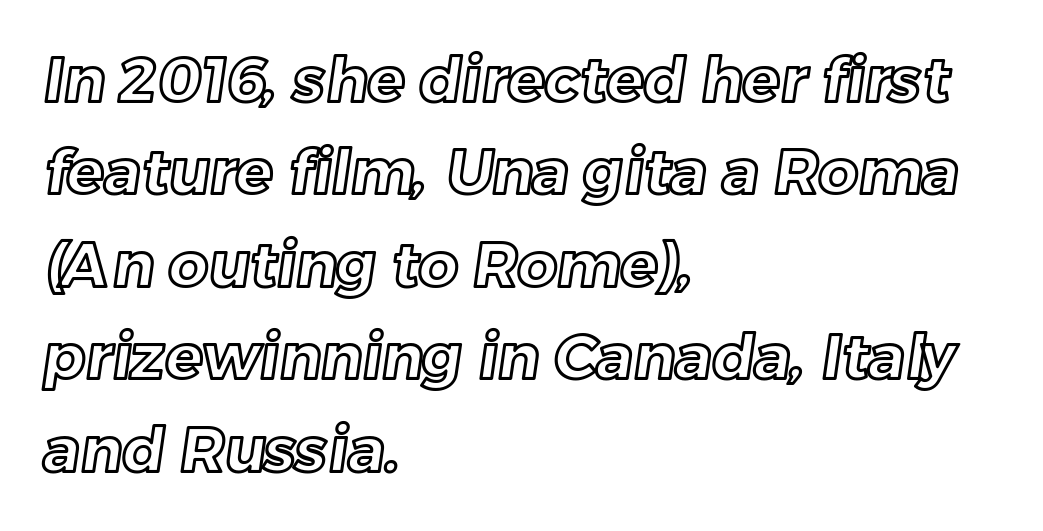
The image shows 62 px text type; set left-aligned, normal line spacing (1.49x), normal letter spacing, not underlined; a medium x-height.
